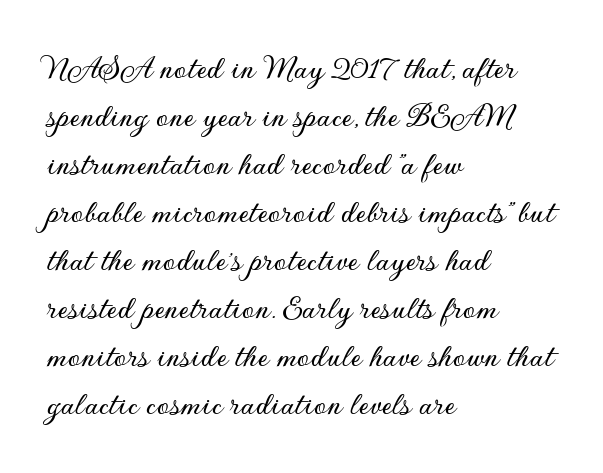
The lines are quadded left. Type style note: lacks serifs. One glance says typical: line gaps are just what's usual. The space beneath each line is pristine and unruled. Between one letter and the next there's only the usual sliver of space.
